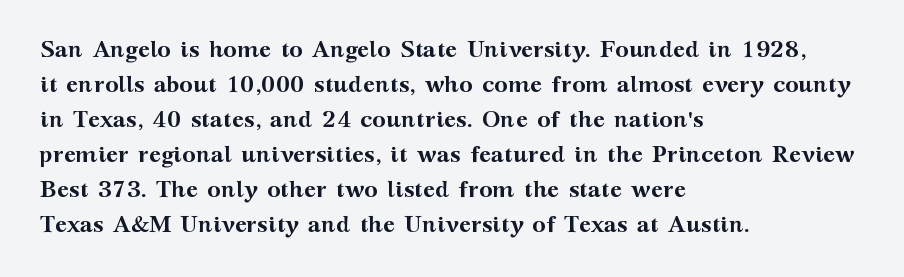
{"italic": "no", "bold": "yes", "underline": "no", "align": "left", "line_spacing": "normal", "line_spacing_ratio": 1.52, "letter_spacing": "normal", "letter_spacing_em": 0.0, "glyph_px": 23}
